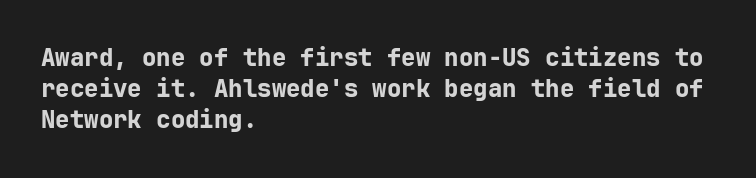
Every letter is thick-stroked: bold, no question. Line starts are locked; line ends wander. What's the leading like? Ordinary, nothing unusual. Glance below the letters and you will spot only blank space.
